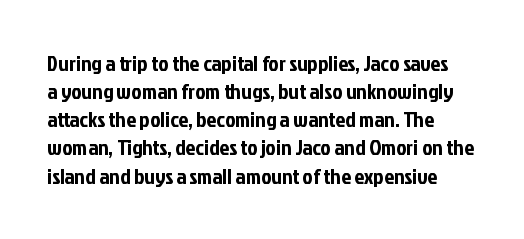
Q: Is the text italic (slanted)? A: No, it is upright.
Q: Is the text underlined? A: No.
Q: How is the paragraph aligned? A: Left-aligned.
Q: Is the spacing between letters normal or unusually wide? A: Normal.
Q: Is the spacing between lines tight, normal or loose? A: Normal.
